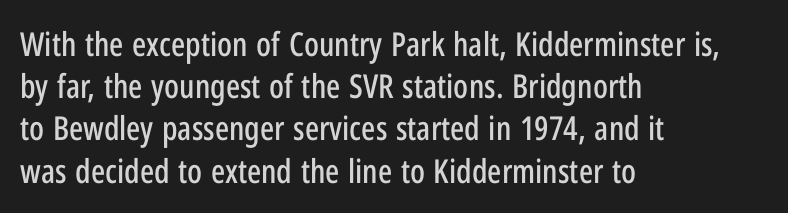
The image shows 33 px condensed sans-serif type, upright; set left-aligned, normal line spacing (1.28x), normal letter spacing, not underlined; low stroke contrast and a medium x-height.
